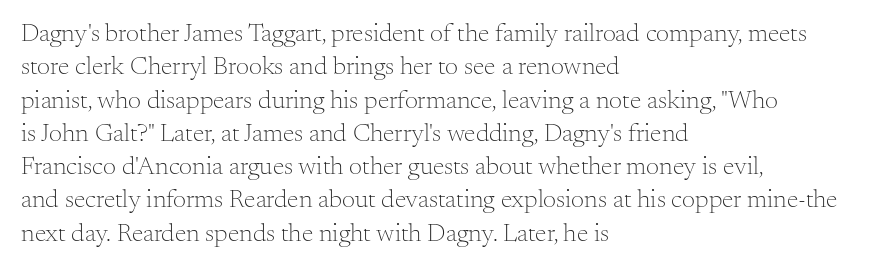
Compared with typical paragraphs, the rows here are spaced about the same. The letters stand straight up with perfectly vertical stems. Short and long lines alike share a common starting point at left. Is the stroke heavy? The answer is a plain regular-or-lighter. In terms of letterspacing, this is plain default setting. Just letters on the line, the space beneath them empty.
